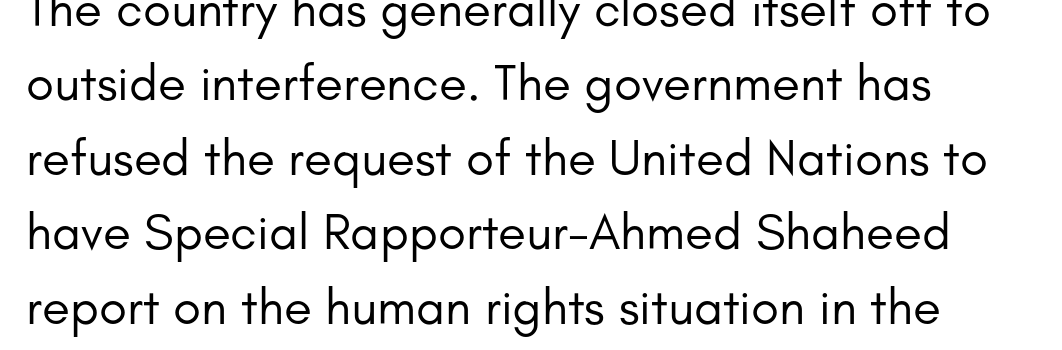
The image shows 51 px regular-weight sans-serif type, upright; set left-aligned, normal line spacing (1.46x), normal letter spacing, not underlined; low stroke contrast and a small x-height.
